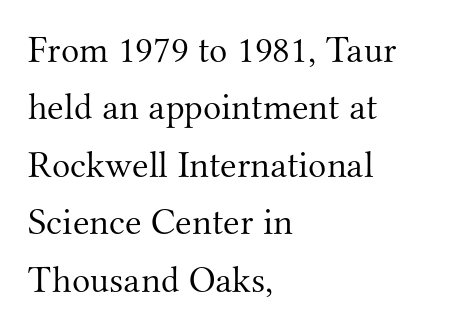
Heaviness? Minimal to ordinary, like unemphasized prose. Compared with typical body copy, the letter spacing here is the same. Typographically, this falls in the serif category. Upright lettering throughout. Only glyphs here, with clear space below each row. Casual observation: everything's shoved over to the left.
